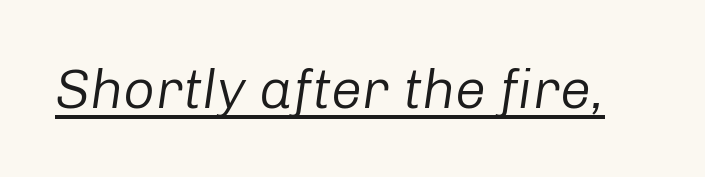
This is underlined copy, the kind a proofreader might mark for attention. Each letter keeps its own natural width here, so spacing adapts to shape. The specimen reads as italic at a glance. These lines keep a tight, regular rhythm from letter to letter.
